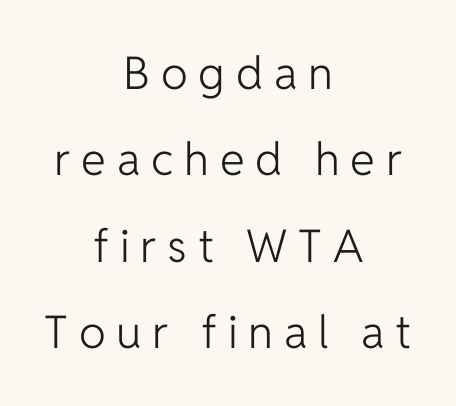
The image shows 45 px light sans-serif type, upright; set centered, loose line spacing (1.92x), unusually wide letter spacing (+0.24 em), not underlined; low stroke contrast and a medium x-height.
